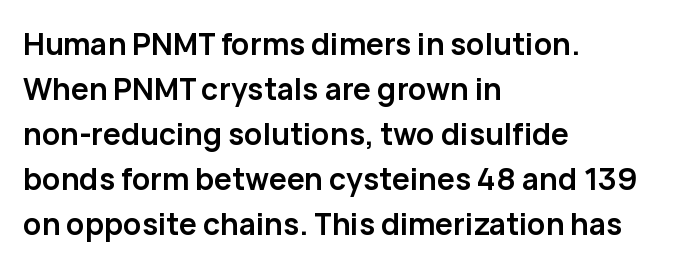
Look at the bottom of the vertical strokes: they stop flat, with no serifs. Whoever set this chose a conventional vertical rhythm. Heavy-handed strokes throughout: this text is bold. Letter spacing: default.
